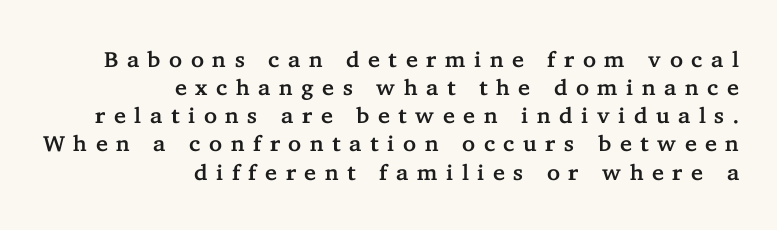
Italic? Not at all — the glyphs are vertical. These lines have a slow, spaced-out rhythm from letter to letter. Students, observe: this is what conventionally led text looks like. Typeset ragged left — the right edge is the straight one. Quick note: underline off.
